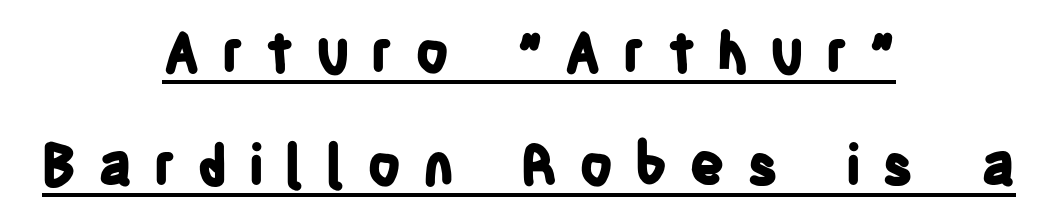
Inter-character spacing is expanded well beyond the font's built-in metrics. The rendering uses a bold face; every stroke is thick and dark. You can tell from the bare stems that sans-serif type was used. A typesetter would call this leading open, well beyond the default. Style check: upright. Somebody hit Ctrl+U on this one — the words are underlined.
